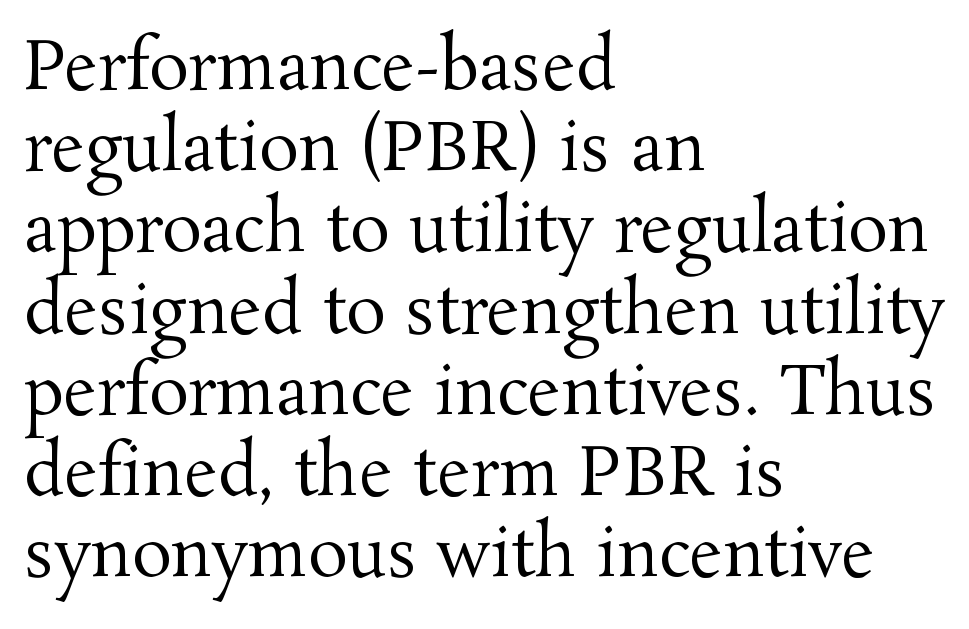
The image shows 66 px regular-weight serif type, upright; set left-aligned, line spacing 1.23x, normal letter spacing, not underlined; medium stroke contrast and a medium x-height.
